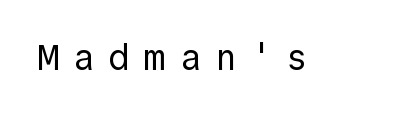
Nobody drew a line under any word here. The face looks like a standard text weight, possibly lighter. How are the letters spaced? Widely, with obvious added tracking. Think of a typewriter: that constant character pitch is what you see here.
